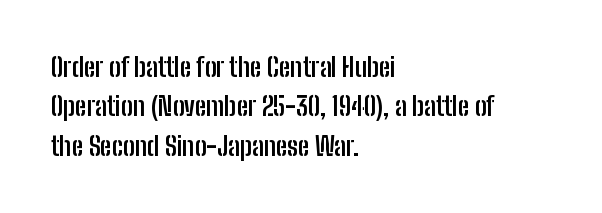
The image shows 26 px bold type, upright; set left-aligned, normal line spacing (1.51x), normal letter spacing, not underlined.
